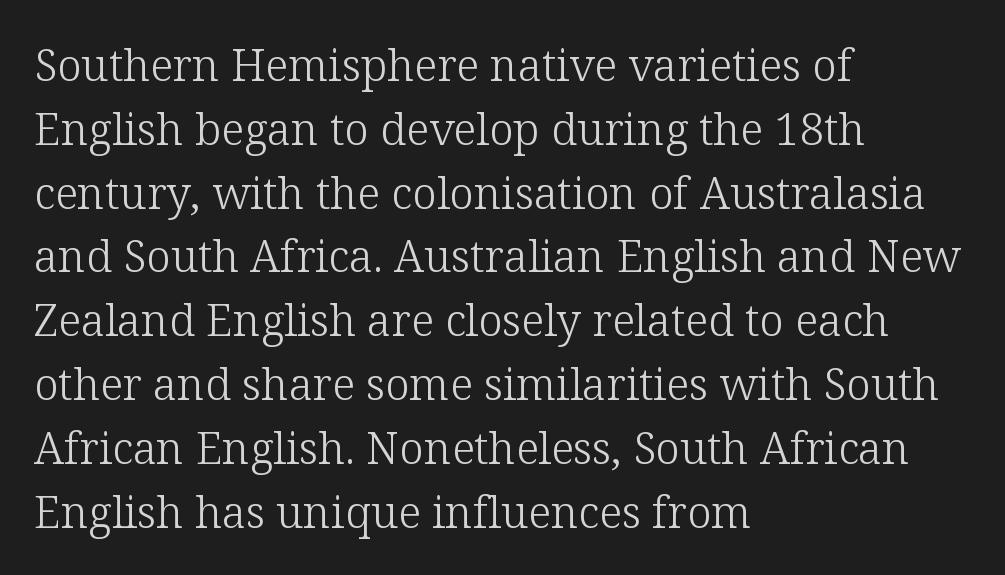
This rendering features lettering with no underline. Whoever set this chose a conventional vertical rhythm. What stands out about the letter spacing? Nothing — it is the standard amount. The typography opts for an upright posture over an oblique one.
